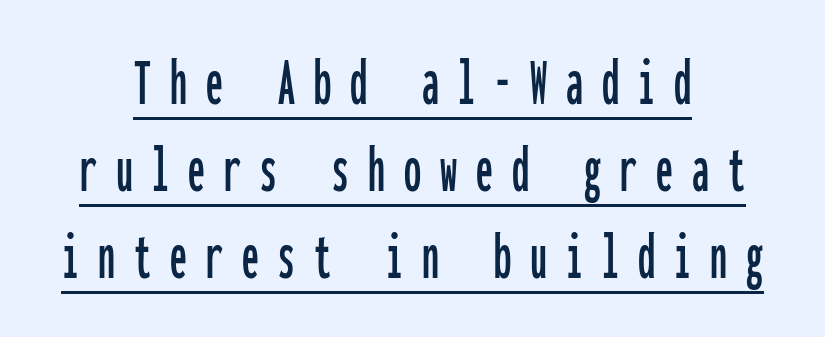
The image shows 68 px condensed sans-serif type, upright, monospaced; set centered, normal line spacing (1.28x), unusually wide letter spacing (+0.28 em), underlined; low stroke contrast and a medium x-height.
